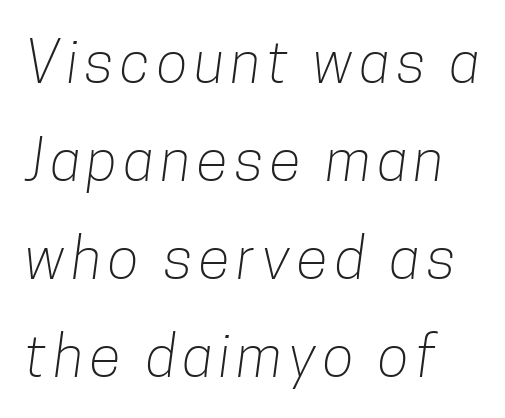
Q: Is the text bold? A: No.
Q: Is the typeface a serif or a sans-serif typeface? A: Sans-serif.
Q: Is the text underlined? A: No.
Q: Is the spacing between lines tight, normal or loose? A: Normal.
Q: Width (condensed, normal, or wide)? A: Condensed.
Q: Stroke contrast? A: Low.
Q: x-height? A: Medium.
Q: Monospaced? A: No.
